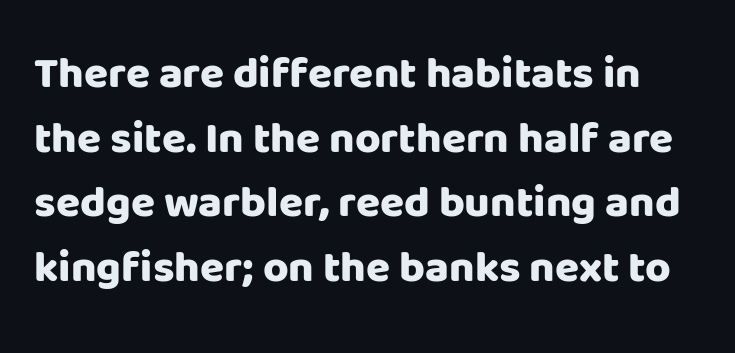
{"serif": "no", "italic": "no", "bold": "yes", "weight": "heavy", "width": "normal", "stroke_contrast": "low", "x_height": "large", "monospaced": "no", "underline": "no", "line_spacing": "normal", "line_spacing_ratio": 1.47, "letter_spacing": "normal", "letter_spacing_em": 0.0, "glyph_px": 44}
